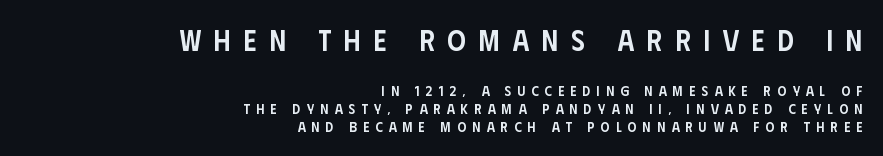
Words float on clear page, feet unadorned. Right-aligned paragraph, ragged on the left. What weight is shown? A semibold, between regular and bold. This block has exactly the height ordinary leading produces. Grotesque or geometric, the face here clearly has no serifs. Proportional: the letters do not fall into vertical columns.
